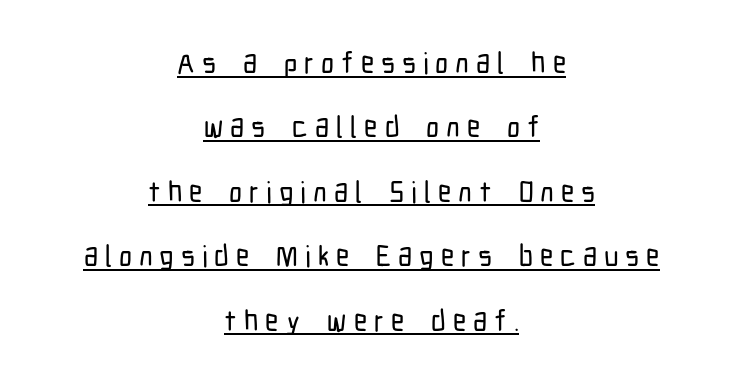
The image shows 29 px condensed sans-serif type, upright; set centered, loose line spacing (2.22x), unusually wide letter spacing (+0.24 em), underlined; low stroke contrast and a medium x-height.
